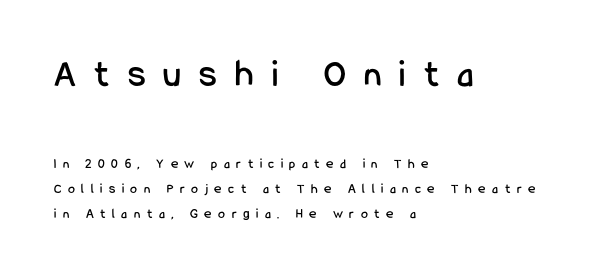
Each line starts at the same left margin while the right side varies. Descenders are the only things crossing below the line. Each word looks stretched out because of the extra space between its letters. Vertical strokes here are truly vertical.
